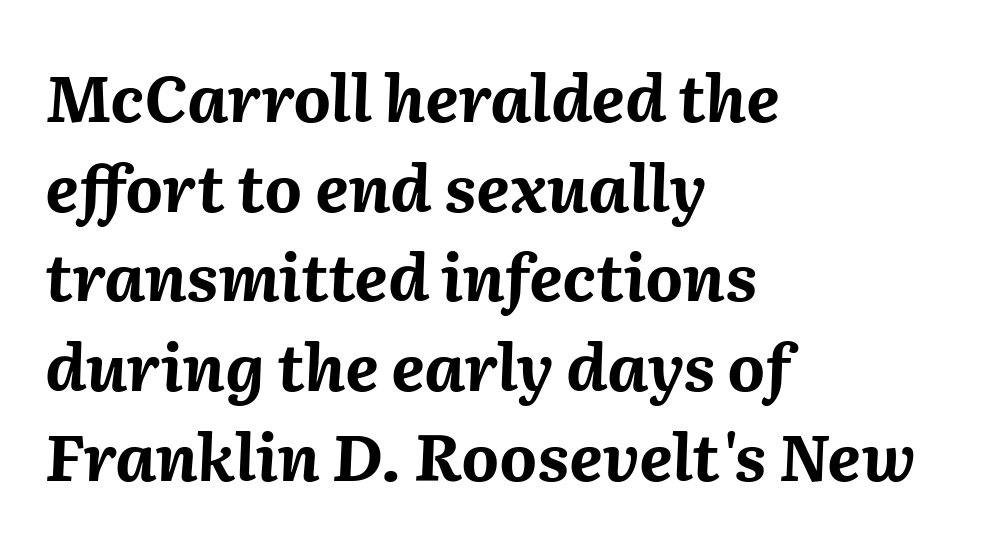
The image shows 65 px bold type, italic (leaning right); set left-aligned, normal line spacing (1.38x), normal letter spacing, not underlined; medium stroke contrast and a medium x-height.
